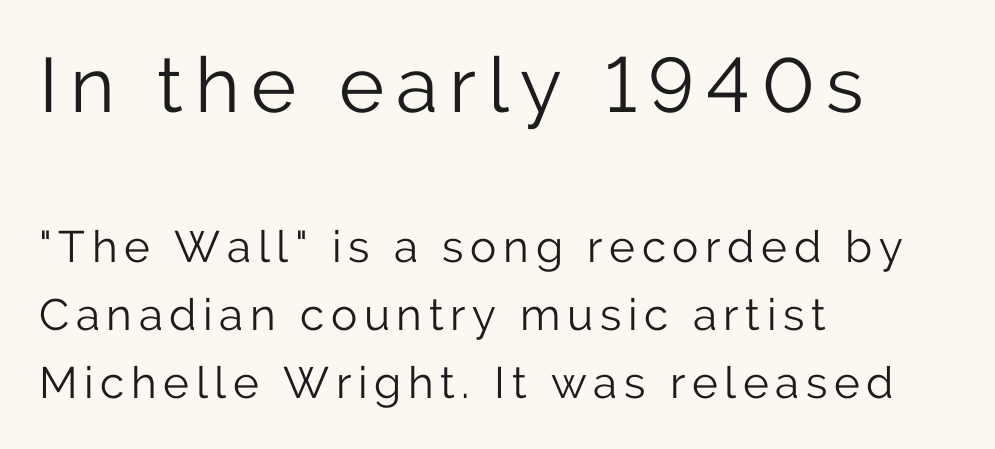
{"serif": "no", "italic": "no", "bold": "no", "weight": "light", "width": "normal", "stroke_contrast": "low", "x_height": "medium", "monospaced": "no", "underline": "no", "align": "left", "line_spacing": "normal", "line_spacing_ratio": 1.55, "larger_block": "first", "size_ratio": 1.75, "glyph_px": 77}
